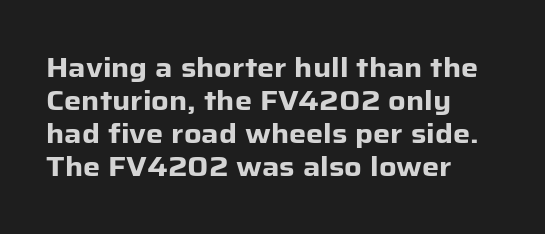
Words float on clear page, feet unadorned. Does the lettering tilt? It doesn't — this is upright. Visually the block forms a straight wall on the left and a jagged coastline on the right. These words are printed bold, with thick strokes throughout. Characters follow at the spacing the type designer built in.
